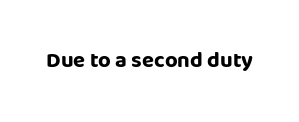
The image shows 22 px bold type, upright; set normal letter spacing, not underlined.
